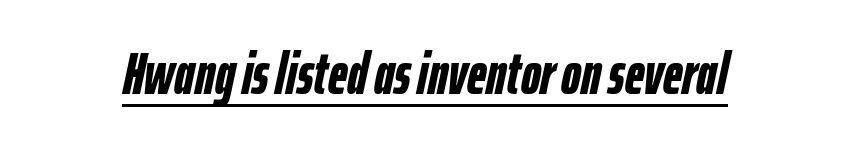
Posture: slanted. Look at the stroke-to-counter ratio: heavy, a bold. Beneath each row of characters lies a ruled line. Letter spacing: default. A typesetter would call this proportional, since set widths differ per character.
